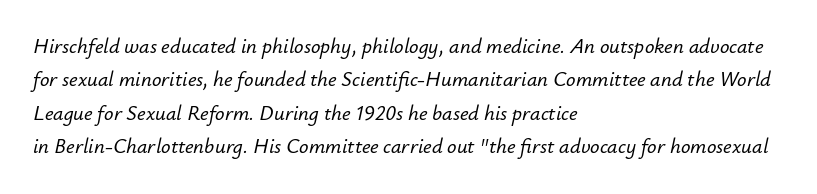
The image shows 21 px text type, italic (leaning right); set left-aligned, normal line spacing (1.59x), normal letter spacing, not underlined.
